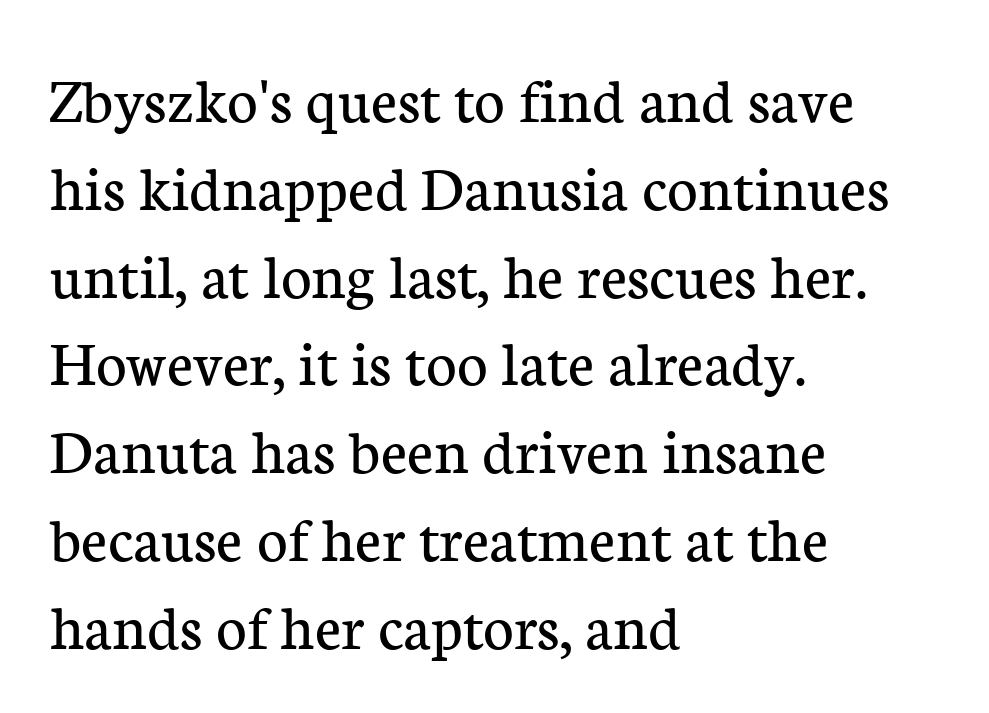
Q: Is the text bold? A: No.
Q: Is the text italic (slanted)? A: No, it is upright.
Q: Is the typeface a serif or a sans-serif typeface? A: Serif.
Q: Is the text underlined? A: No.
Q: How is the paragraph aligned? A: Left-aligned.
Q: Is the spacing between letters normal or unusually wide? A: Normal.
Q: Is the spacing between lines tight, normal or loose? A: Normal.
Q: Width (condensed, normal, or wide)? A: Normal.
Q: Stroke contrast? A: Low.
Q: x-height? A: Medium.
Q: Monospaced? A: No.
